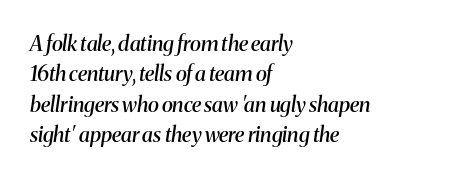
Q: Is the text bold? A: Semi-bold.
Q: Is the text italic (slanted)? A: Yes, it leans right by about 8 degrees.
Q: Is the text underlined? A: No.
Q: How is the paragraph aligned? A: Left-aligned.
Q: Is the spacing between letters normal or unusually wide? A: Normal.
Q: Is the spacing between lines tight, normal or loose? A: Normal.
